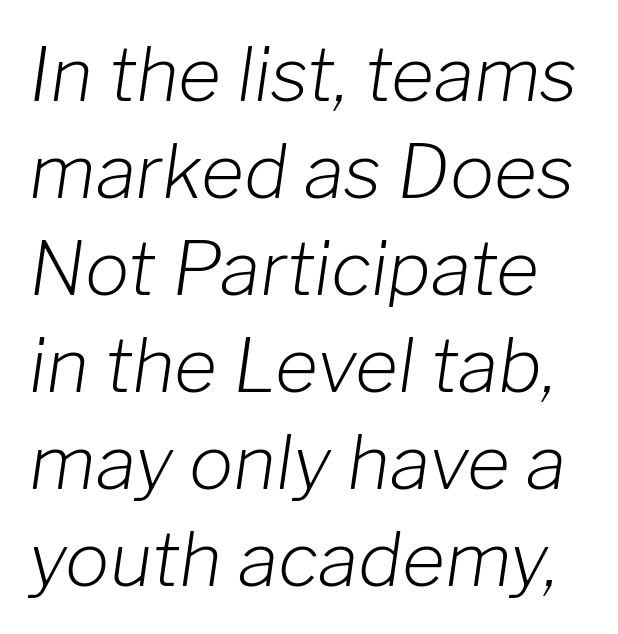
{"italic": "yes", "lean": "right", "slant_degrees": 8, "bold": "no", "weight": "light", "width": "normal", "stroke_contrast": "low", "x_height": "medium", "monospaced": "no", "underline": "no", "line_spacing": "normal", "line_spacing_ratio": 1.31, "letter_spacing": "normal", "letter_spacing_em": 0.0, "glyph_px": 74}
